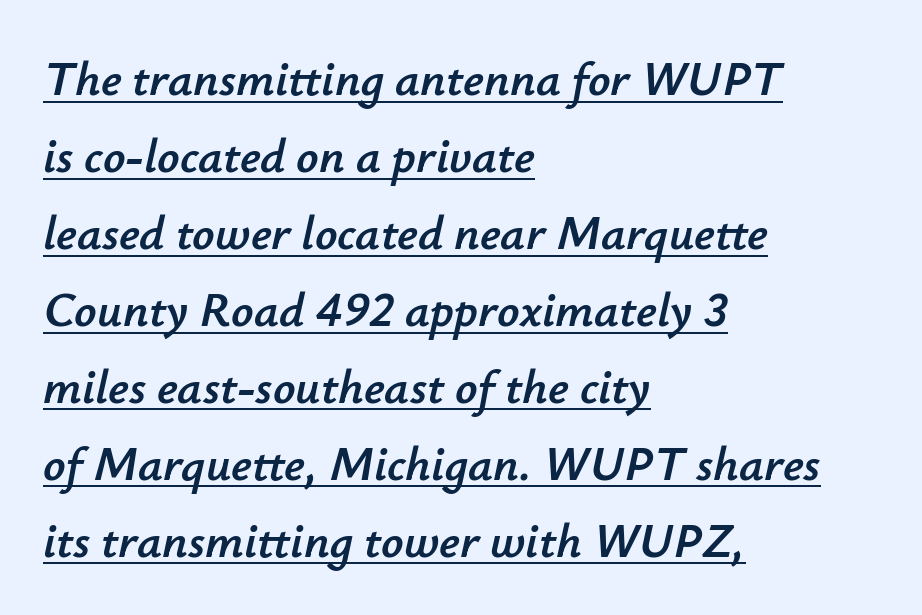
The passage shown leans; its letterforms are oblique. Varying glyph widths throughout — classic text-font behaviour. What stands out about the letter spacing? Nothing — it is the standard amount. The vertical gap from one line to the next is medium. Caption: multi-line text, flush left, ragged right. This is underlined copy, the kind a proofreader might mark for attention.
